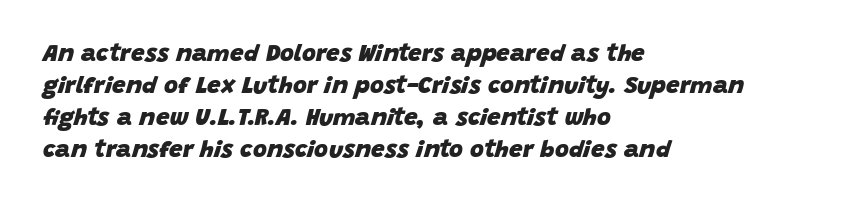
{"italic": "yes", "lean": "right", "slant_degrees": 15, "bold": "yes", "underline": "no", "align": "left", "line_spacing": "normal", "line_spacing_ratio": 1.34, "letter_spacing": "normal", "letter_spacing_em": 0.0, "glyph_px": 24}
